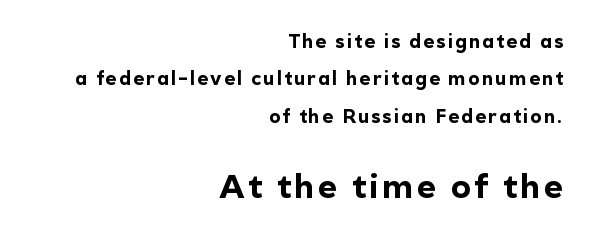
The image shows 33 px bold sans-serif type, upright; set right-aligned, loose line spacing (1.97x), not underlined; the second (bottom) block is 1.74x larger; a medium x-height.
